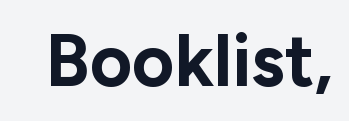
Q: Is the text bold? A: Yes.
Q: Is the text italic (slanted)? A: No, it is upright.
Q: Is the typeface a serif or a sans-serif typeface? A: Sans-serif.
Q: Is the text underlined? A: No.
Q: Is the spacing between letters normal or unusually wide? A: Normal.
Q: Width (condensed, normal, or wide)? A: Normal.
Q: Stroke contrast? A: Low.
Q: x-height? A: Medium.
Q: Monospaced? A: No.
